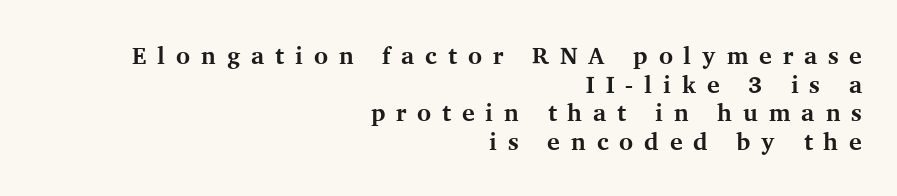
Q: Is the text bold? A: Yes.
Q: Is the text italic (slanted)? A: No, it is upright.
Q: Is the text underlined? A: No.
Q: How is the paragraph aligned? A: Right-aligned.
Q: Is the spacing between letters normal or unusually wide? A: Unusually wide.
